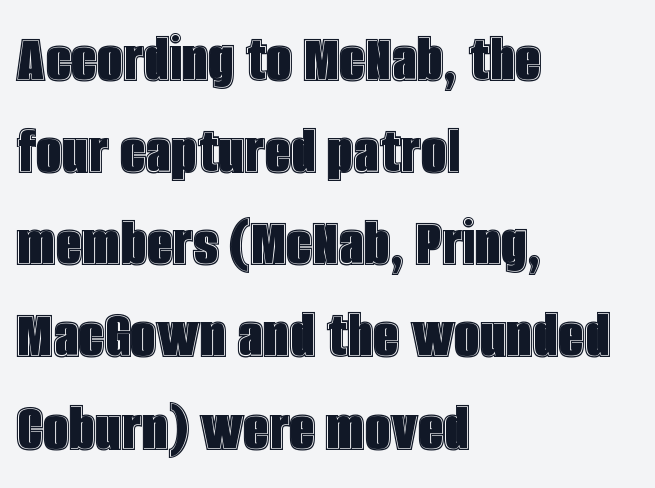
Q: Is the text italic (slanted)? A: No, it is upright.
Q: Is the text underlined? A: No.
Q: How is the paragraph aligned? A: Left-aligned.
Q: Is the spacing between letters normal or unusually wide? A: Normal.
Q: Is the spacing between lines tight, normal or loose? A: Normal.
Q: Width (condensed, normal, or wide)? A: Condensed.
Q: x-height? A: Large.
Q: Monospaced? A: No.
